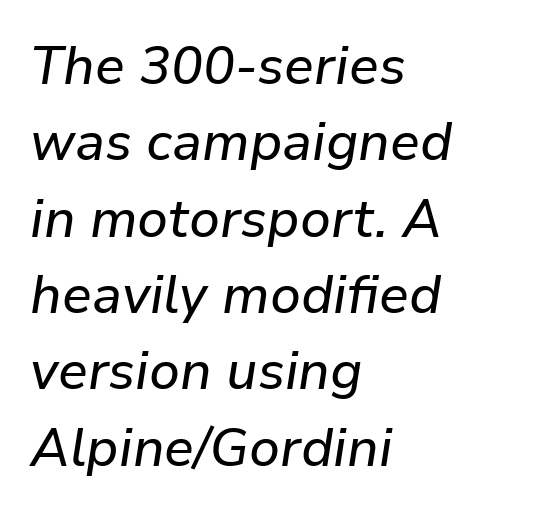
{"italic": "yes", "lean": "right", "slant_degrees": 9, "width": "normal", "stroke_contrast": "low", "x_height": "medium", "monospaced": "no", "underline": "no", "align": "left", "line_spacing": "normal", "line_spacing_ratio": 1.44, "letter_spacing": "normal", "letter_spacing_em": 0.0, "glyph_px": 53}
